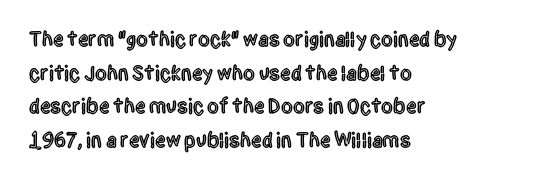
The image shows 21 px text type, upright; set left-aligned, normal line spacing (1.6x), normal letter spacing, not underlined.
